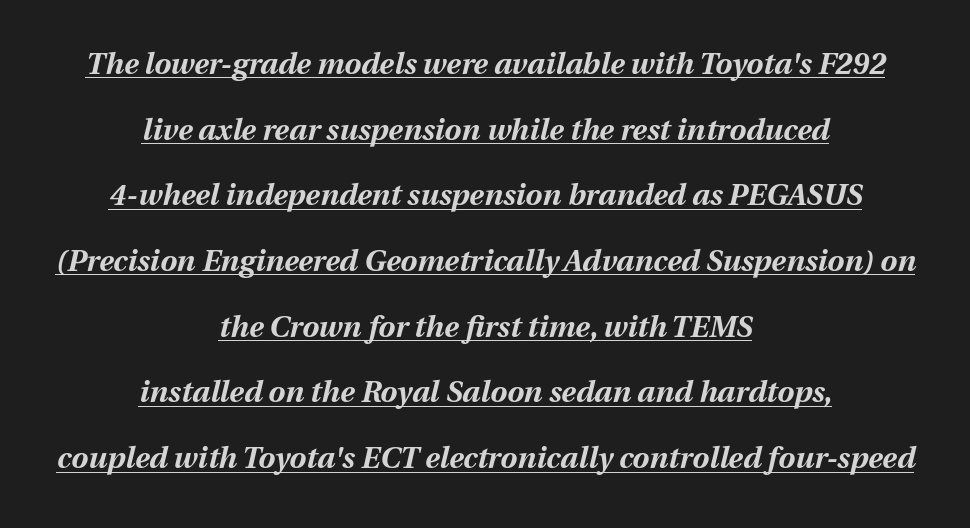
{"italic": "yes", "lean": "right", "slant_degrees": 13, "bold": "yes", "weight": "bold", "width": "normal", "stroke_contrast": "medium", "x_height": "medium", "monospaced": "no", "underline": "yes", "align": "center", "line_spacing": "loose", "line_spacing_ratio": 2.19, "letter_spacing": "normal", "letter_spacing_em": 0.0, "glyph_px": 30}
